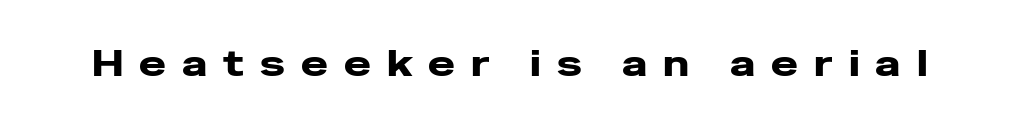
Bare-footed words on every line. This is roman type, the default non-slanted kind. Observe the wide spacing: letters keep a clear distance from each other. Emphasis by weight is at full strength: bold. The designer went with a sans here, leaving each stem footless. Proportional: the letters do not fall into vertical columns.
